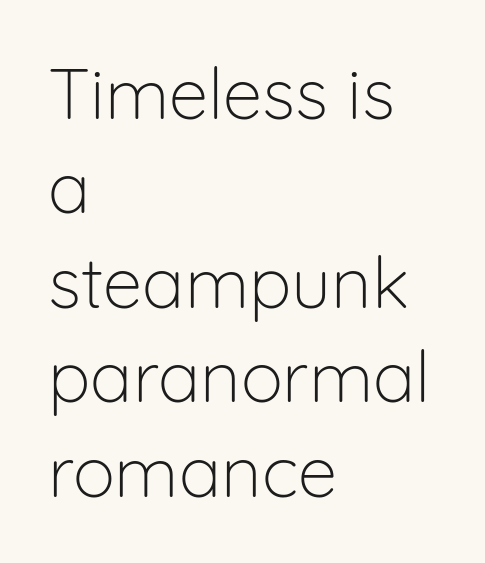
Typeset ragged right — the left edge is the straight one. Reading down the column, the eye jumps a familiar distance to each next line. Clear beneath every line of the passage. What stands out about the letter spacing? Nothing — it is the standard amount. The strokes are not fattened; the text isn't bold. You can tell from the bare stems that sans-serif type was used.
